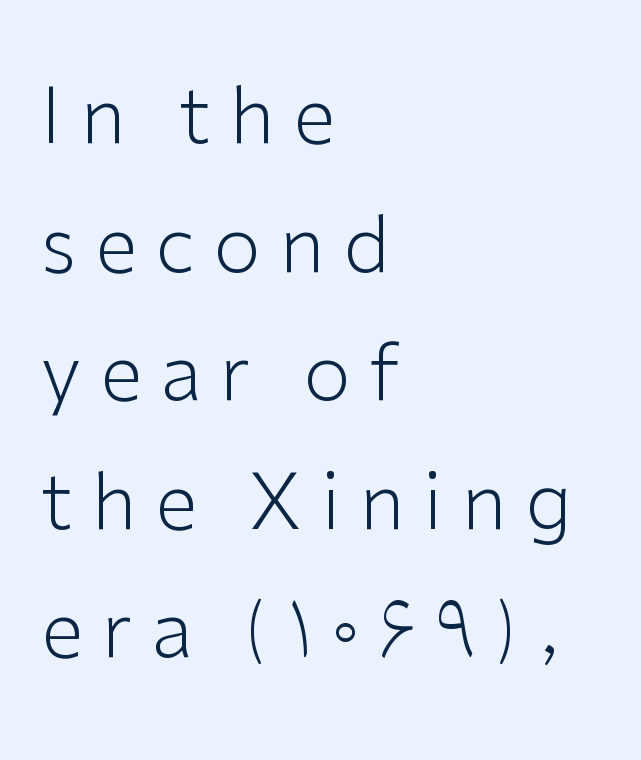
Horizontal bands of white between lines are of average thickness. You could only call the tracking loose — the letters float apart. You can tell from the bare stems that sans-serif type was used. The type sits square on the baseline with zero lean.
